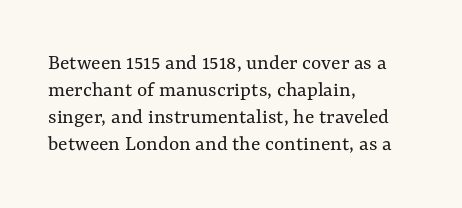
{"italic": "no", "bold": "no", "underline": "no", "align": "left", "line_spacing_ratio": 1.22, "letter_spacing": "normal", "letter_spacing_em": 0.0, "glyph_px": 22}
